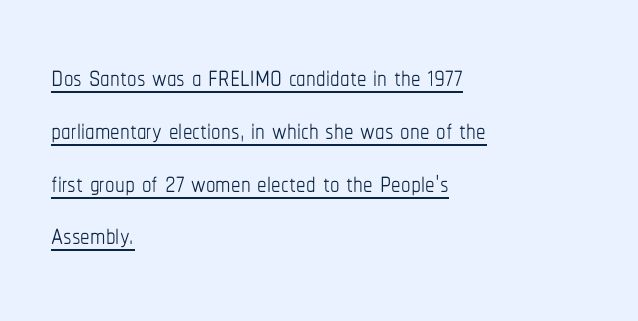
Posture: straight, roman, zero tilt. The compositor pushed each line to the left boundary. Reading down the column, the eye jumps a familiar distance to each next line. Note the varied advance widths — an 'i' is clearly narrower than an 'm'. The words here are underlined. The letterforms sit at book weight or below.
